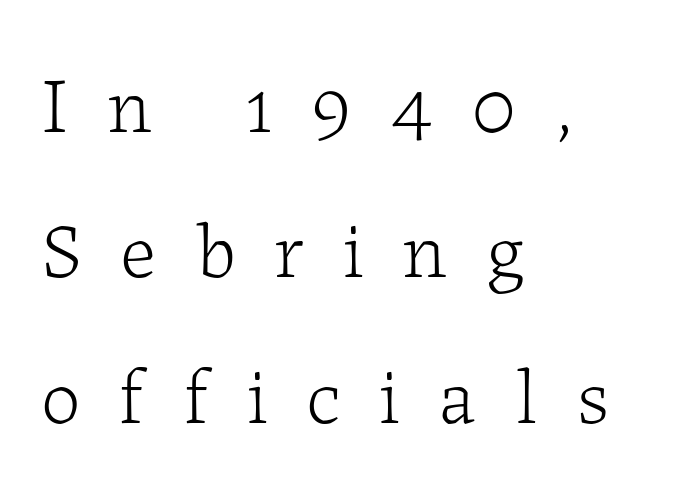
{"serif": "yes", "italic": "no", "bold": "no", "weight": "light", "width": "normal", "stroke_contrast": "low", "x_height": "medium", "monospaced": "no", "underline": "no", "align": "left", "line_spacing_ratio": 1.84, "letter_spacing": "wide", "letter_spacing_em": 0.49, "glyph_px": 79}
